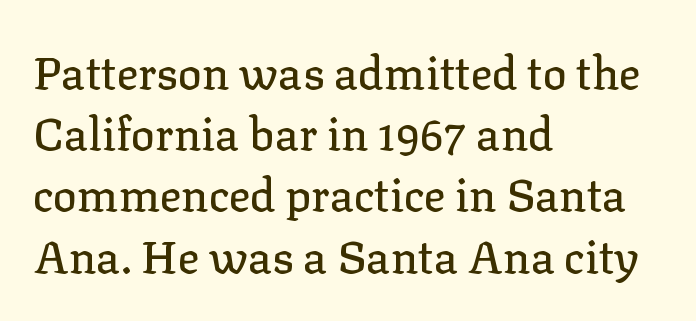
The setting favours the left margin, as ordinary paragraphs usually do. Has an underline been added? It has not. Character widths vary here, with narrow letters taking less room than wide ones. The letters carry serifs — small finishing strokes at the ends of their stems. Compared with typical body copy, the letter spacing here is the same. This sample uses an upright cut, with every glyph sitting square on the baseline.
